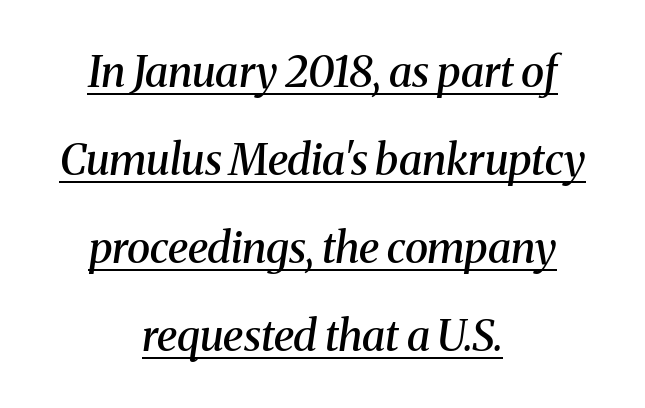
The image shows 43 px semibold serif type, italic (leaning right); set centered, loose line spacing (2.05x), normal letter spacing, underlined; medium stroke contrast and a medium x-height.
